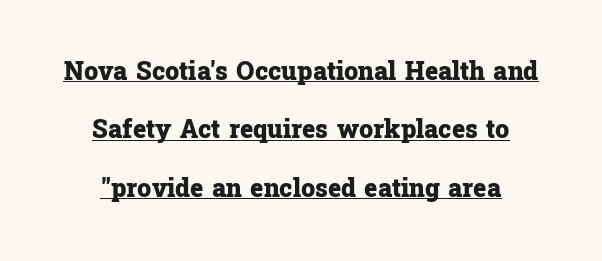
What decoration does the sample have? An underline. Spacing between characters is what you'd get straight out of the box. Style check: upright. The lines in this sample share a center point and differ in where they start and stop.
